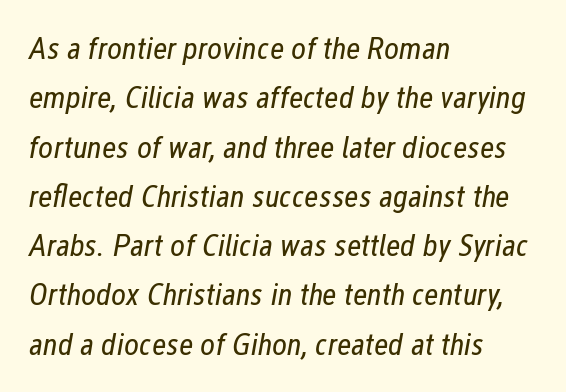
Q: Is the text bold? A: No.
Q: Is the text italic (slanted)? A: Yes, it leans right by about 12 degrees.
Q: Is the text underlined? A: No.
Q: How is the paragraph aligned? A: Left-aligned.
Q: Is the spacing between letters normal or unusually wide? A: Normal.
Q: Is the spacing between lines tight, normal or loose? A: Normal.
Q: Width (condensed, normal, or wide)? A: Condensed.
Q: Stroke contrast? A: Low.
Q: x-height? A: Medium.
Q: Monospaced? A: No.
